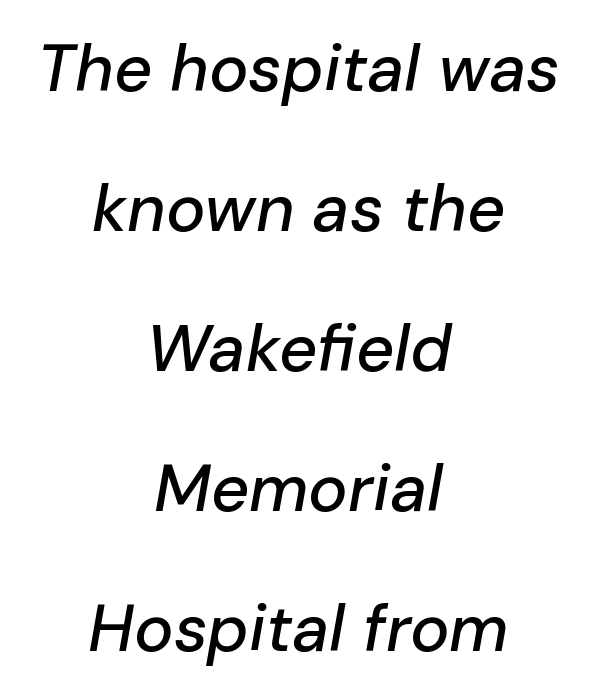
How would I describe the line gaps? Wide and relaxed. Standard letterfit; no display-style spreading of the glyphs. Compared with ordinary roman type, these characters are visibly tilted. Alignment: centered. Just letters on the line, the space beneath them empty.
